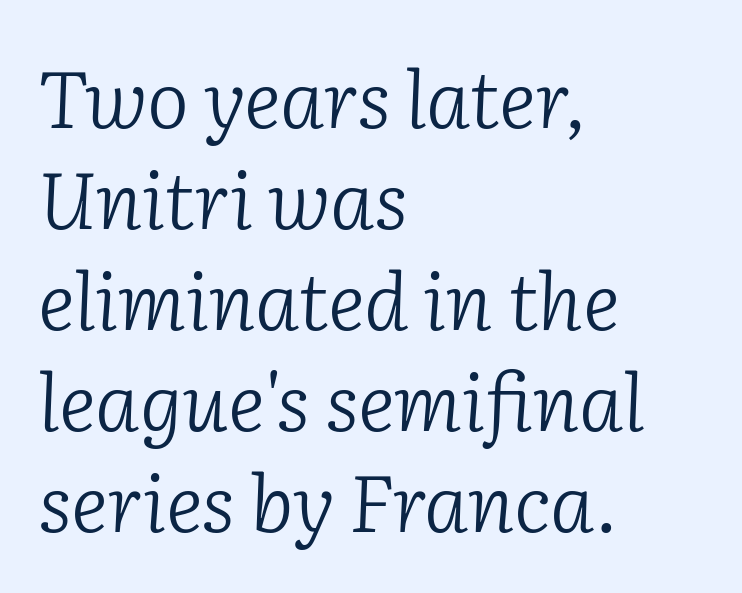
{"serif": "yes", "italic": "yes", "lean": "right", "slant_degrees": 2, "bold": "no", "weight": "light", "width": "normal", "stroke_contrast": "low", "x_height": "medium", "monospaced": "no", "underline": "no", "align": "left", "line_spacing": "normal", "line_spacing_ratio": 1.28, "letter_spacing": "normal", "letter_spacing_em": 0.0, "glyph_px": 79}
